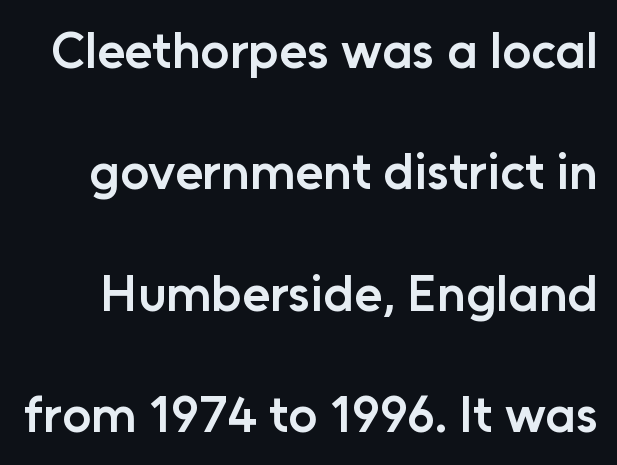
{"serif": "no", "italic": "no", "bold": "semi", "weight": "semibold", "width": "normal", "stroke_contrast": "low", "x_height": "medium", "monospaced": "no", "underline": "no", "line_spacing": "loose", "line_spacing_ratio": 2.38, "letter_spacing": "normal", "letter_spacing_em": 0.0, "glyph_px": 51}
